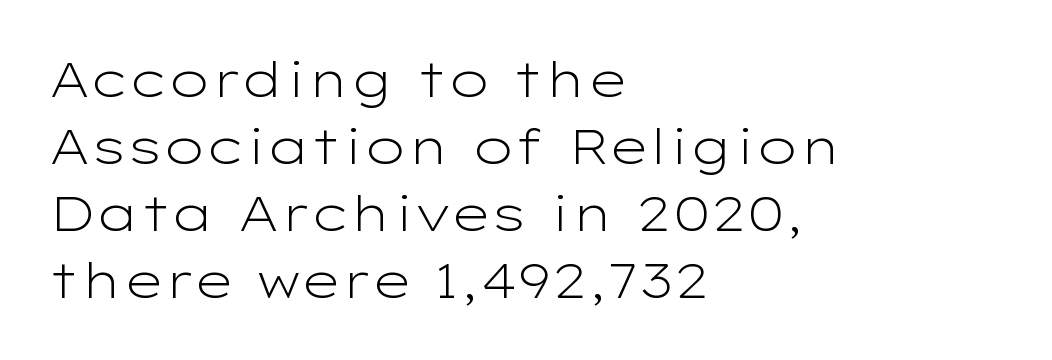
Q: Is the text bold? A: No.
Q: Is the text italic (slanted)? A: No, it is upright.
Q: Is the typeface a serif or a sans-serif typeface? A: Sans-serif.
Q: Is the text underlined? A: No.
Q: How is the paragraph aligned? A: Left-aligned.
Q: Is the spacing between letters normal or unusually wide? A: Normal.
Q: Is the spacing between lines tight, normal or loose? A: Normal.
Q: Width (condensed, normal, or wide)? A: Wide.
Q: Stroke contrast? A: Low.
Q: x-height? A: Medium.
Q: Monospaced? A: No.
